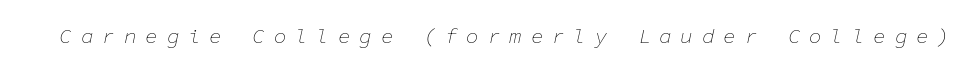
Q: Is the text bold? A: No.
Q: Is the text italic (slanted)? A: Yes, it leans right by about 11 degrees.
Q: Is the text underlined? A: No.
Q: Is the spacing between letters normal or unusually wide? A: Unusually wide.
